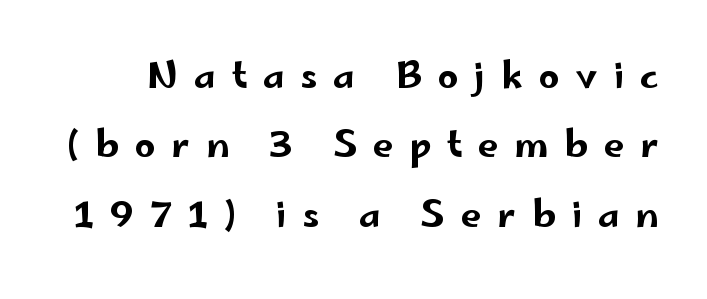
Q: Is the text italic (slanted)? A: No, it is upright.
Q: Is the typeface a serif or a sans-serif typeface? A: Sans-serif.
Q: Is the text underlined? A: No.
Q: Is the spacing between letters normal or unusually wide? A: Unusually wide.
Q: Is the spacing between lines tight, normal or loose? A: Loose.
Q: Width (condensed, normal, or wide)? A: Wide.
Q: Stroke contrast? A: Low.
Q: x-height? A: Small.
Q: Monospaced? A: No.
